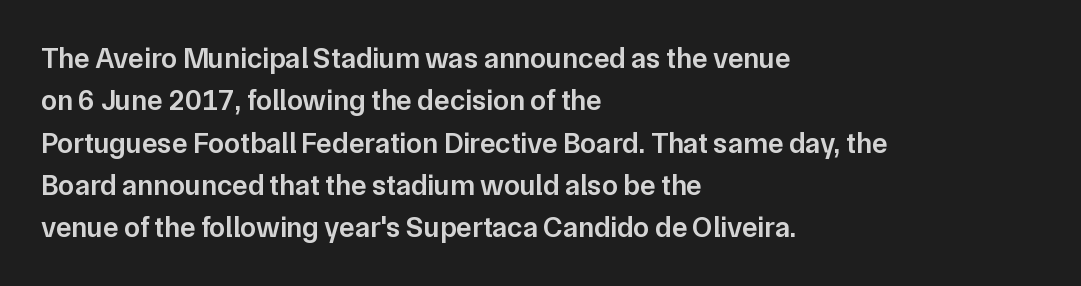
Honestly, the letter spacing is just normal — you wouldn't notice it. Bare-footed words on every line. How would I describe the line gaps? Plain and ordinary. The letters carry no serifs — their stems end cleanly without finishing strokes. Tall strokes in this sample are plumb rather than angled.
